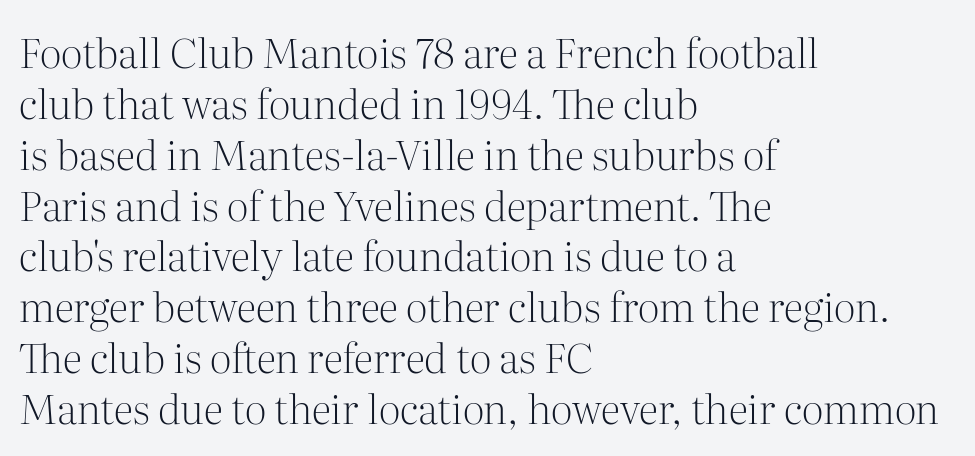
{"serif": "yes", "italic": "no", "bold": "no", "weight": "light", "width": "normal", "stroke_contrast": "medium", "x_height": "medium", "monospaced": "no", "underline": "no", "align": "left", "line_spacing_ratio": 1.24, "letter_spacing": "normal", "letter_spacing_em": 0.0, "glyph_px": 41}
